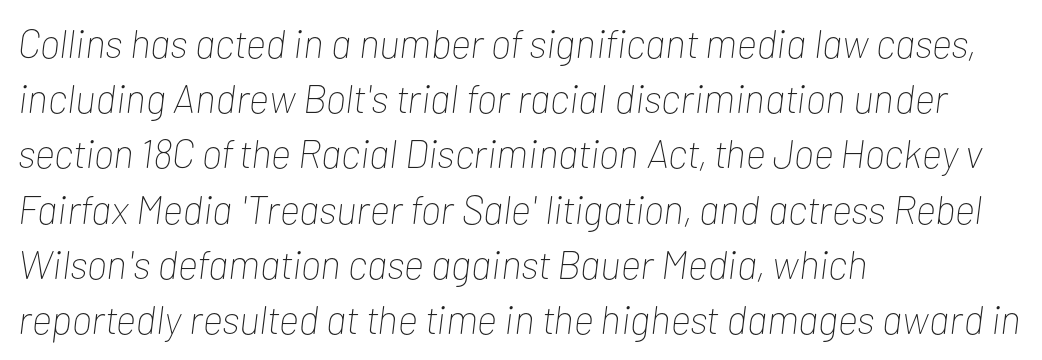
{"italic": "yes", "lean": "right", "slant_degrees": 7, "bold": "no", "weight": "thin", "width": "condensed", "stroke_contrast": "low", "x_height": "medium", "monospaced": "no", "underline": "no", "align": "left", "line_spacing": "normal", "line_spacing_ratio": 1.38, "letter_spacing": "normal", "letter_spacing_em": 0.0, "glyph_px": 40}
